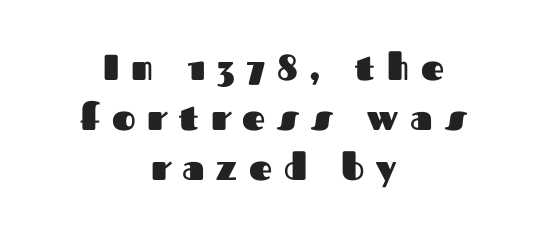
The image shows 36 px heavy sans-serif type, upright; set centered, normal line spacing (1.39x), unusually wide letter spacing (+0.33 em), not underlined; medium stroke contrast and a medium x-height.
